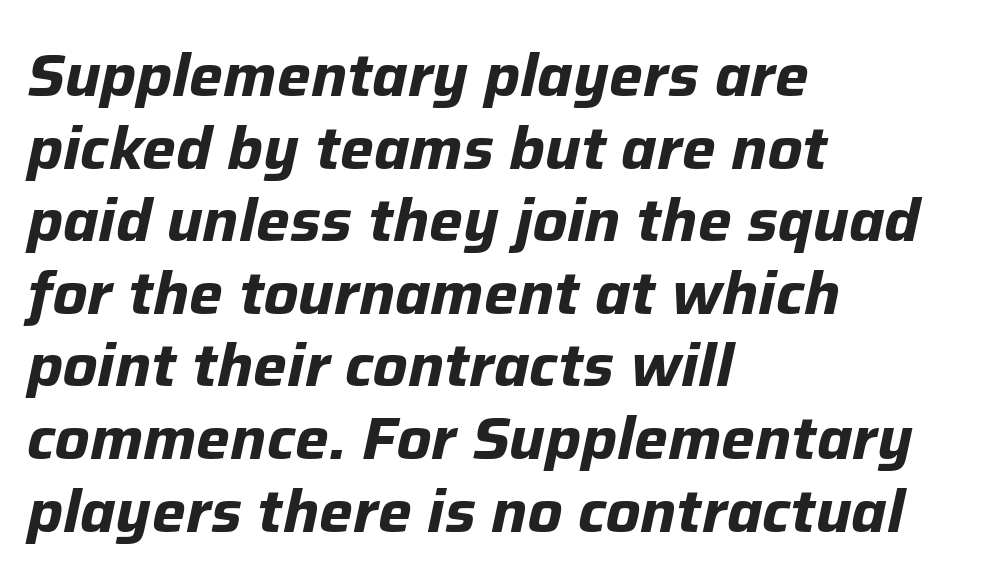
Q: Is the text bold? A: Yes.
Q: Is the text italic (slanted)? A: Yes, it leans right by about 12 degrees.
Q: Is the text underlined? A: No.
Q: How is the paragraph aligned? A: Left-aligned.
Q: Is the spacing between letters normal or unusually wide? A: Normal.
Q: Width (condensed, normal, or wide)? A: Normal.
Q: Stroke contrast? A: Low.
Q: x-height? A: Medium.
Q: Monospaced? A: No.
